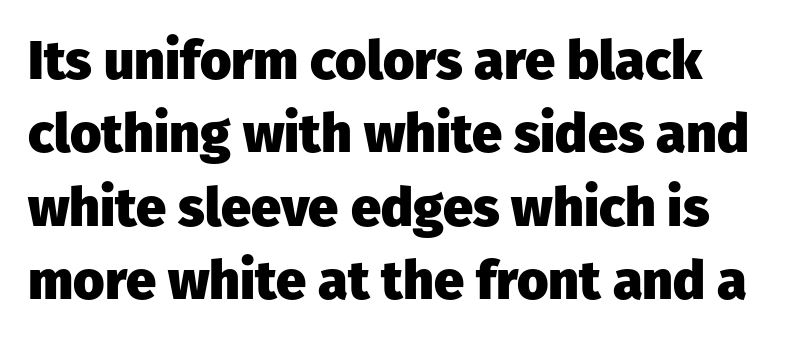
The image shows 54 px heavy sans-serif type, upright; set normal line spacing (1.36x), normal letter spacing, not underlined; low stroke contrast and a medium x-height.
